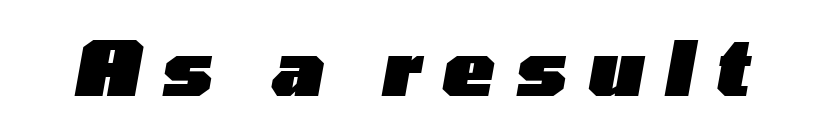
Q: Is the text bold? A: Yes.
Q: Is the text italic (slanted)? A: Yes, it leans right by about 10 degrees.
Q: Is the text underlined? A: No.
Q: Is the spacing between letters normal or unusually wide? A: Unusually wide.
Q: Width (condensed, normal, or wide)? A: Wide.
Q: Stroke contrast? A: Low.
Q: x-height? A: Medium.
Q: Monospaced? A: No.
